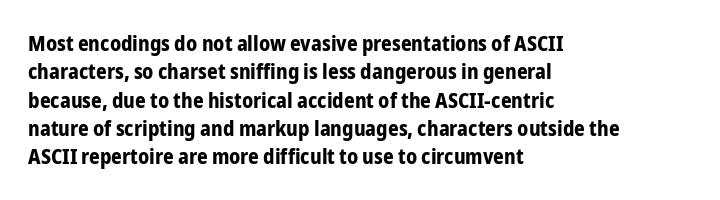
Q: Is the text bold? A: Yes.
Q: Is the text italic (slanted)? A: No, it is upright.
Q: Is the text underlined? A: No.
Q: How is the paragraph aligned? A: Left-aligned.
Q: Is the spacing between letters normal or unusually wide? A: Normal.
Q: Is the spacing between lines tight, normal or loose? A: Normal.
